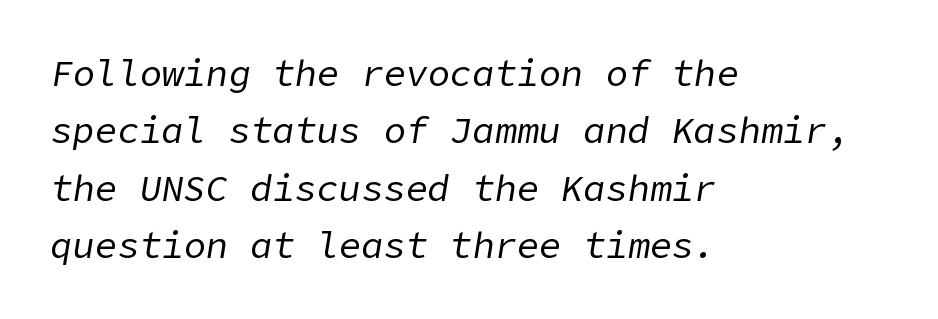
Q: Is the text bold? A: No.
Q: Is the text italic (slanted)? A: Yes, it leans right by about 9 degrees.
Q: Is the text underlined? A: No.
Q: How is the paragraph aligned? A: Left-aligned.
Q: Is the spacing between letters normal or unusually wide? A: Normal.
Q: Is the spacing between lines tight, normal or loose? A: Normal.
Q: Width (condensed, normal, or wide)? A: Normal.
Q: Stroke contrast? A: Low.
Q: x-height? A: Medium.
